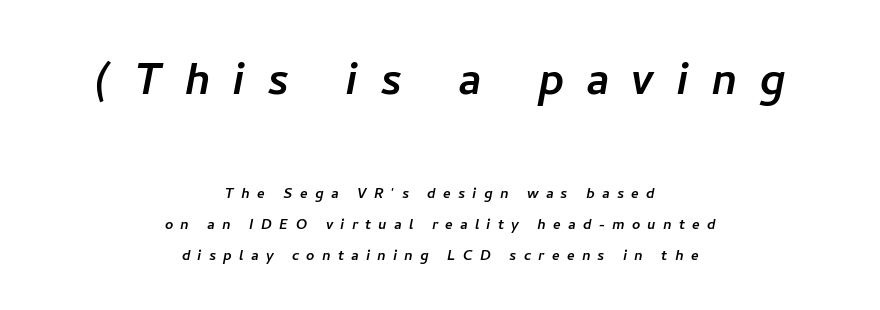
{"serif": "no", "width": "normal", "stroke_contrast": "low", "x_height": "medium", "monospaced": "no", "underline": "no", "align": "center", "line_spacing": "normal", "line_spacing_ratio": 1.7, "letter_spacing": "wide", "letter_spacing_em": 0.4, "larger_block": "first", "size_ratio": 3.06, "glyph_px": 55}
